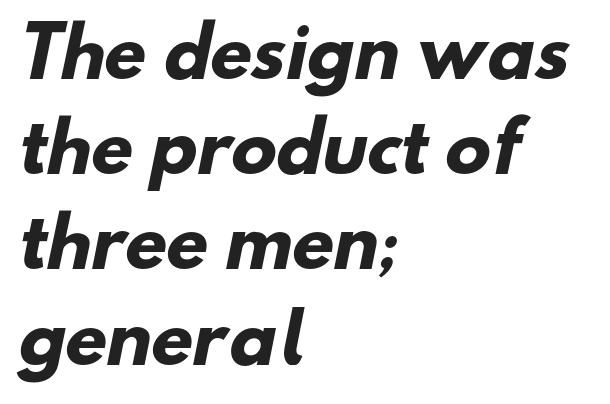
{"serif": "no", "bold": "yes", "weight": "heavy", "width": "normal", "stroke_contrast": "low", "x_height": "small", "monospaced": "no", "underline": "no", "align": "left", "line_spacing": "normal", "line_spacing_ratio": 1.4, "letter_spacing": "normal", "letter_spacing_em": 0.0, "glyph_px": 68}
